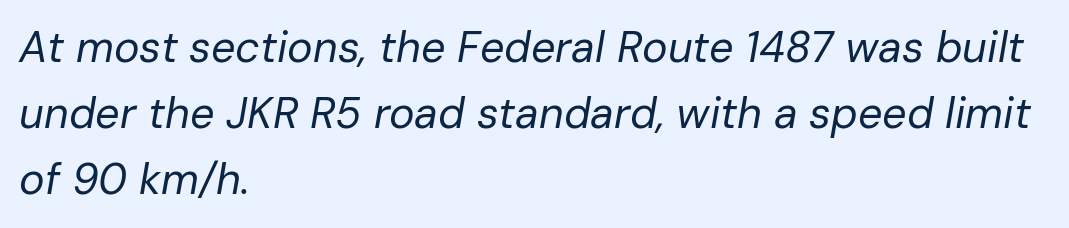
The image shows 43 px regular-weight type, italic (leaning right); set left-aligned, normal line spacing (1.54x), normal letter spacing, not underlined; low stroke contrast and a medium x-height.
